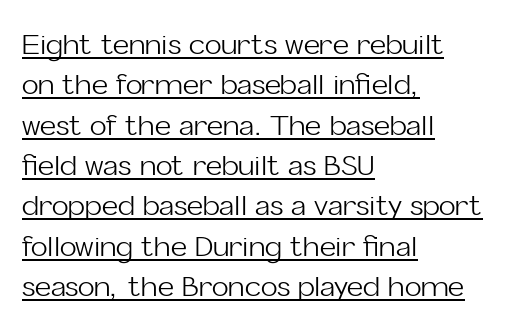
{"serif": "no", "italic": "no", "bold": "no", "weight": "light", "width": "normal", "stroke_contrast": "low", "x_height": "medium", "monospaced": "no", "underline": "yes", "align": "left", "line_spacing": "normal", "line_spacing_ratio": 1.44, "letter_spacing": "normal", "letter_spacing_em": 0.0, "glyph_px": 28}
